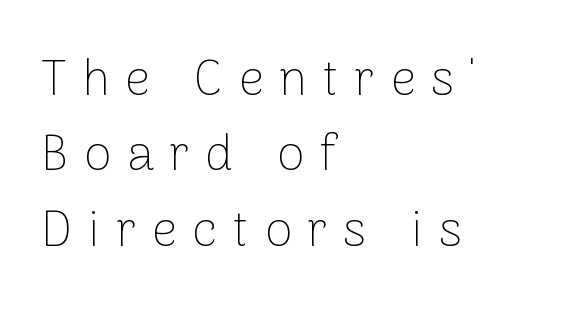
{"serif": "no", "italic": "no", "bold": "no", "weight": "thin", "width": "normal", "stroke_contrast": "low", "x_height": "medium", "monospaced": "no", "underline": "no", "align": "left", "line_spacing": "normal", "line_spacing_ratio": 1.51, "letter_spacing": "wide", "letter_spacing_em": 0.31, "glyph_px": 50}
